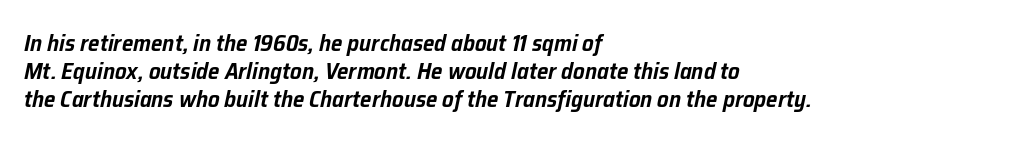
The specimen reads as italic at a glance. Glance below the letters and you will spot only blank space. Notice how the passage keeps a crisp vertical edge on the left only. Look at the tracking — it's just the regular setting, nothing added.
